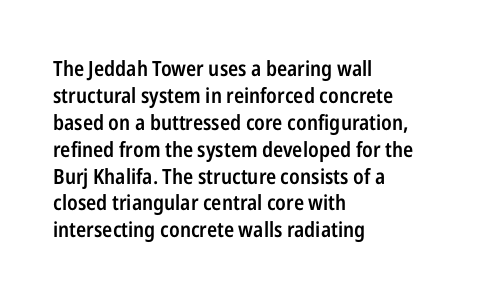
The image shows 21 px text type, upright; set left-aligned, normal line spacing (1.28x), normal letter spacing, not underlined.
